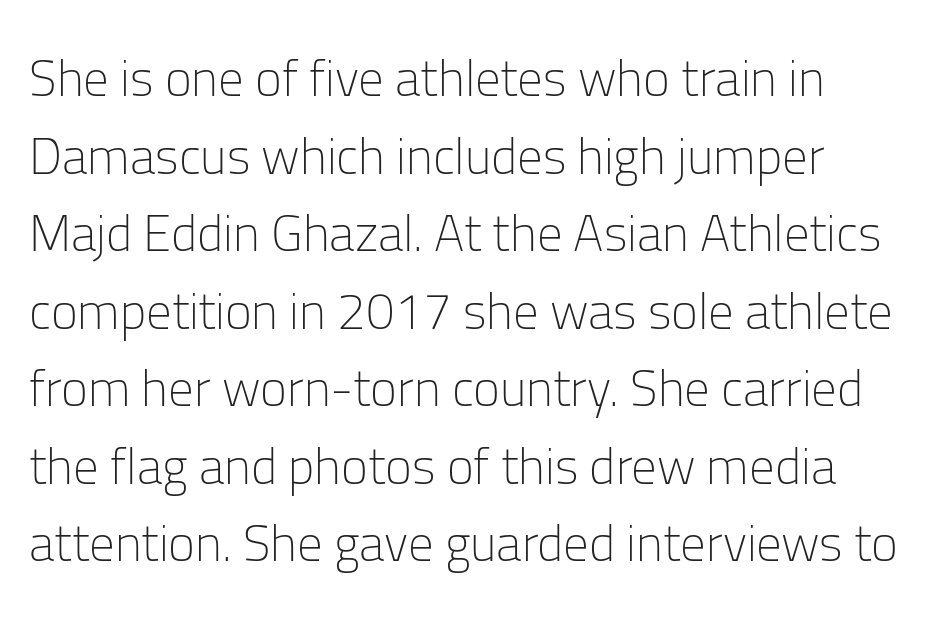
The image shows 51 px light sans-serif type, upright; set normal line spacing (1.52x), normal letter spacing, not underlined; low stroke contrast and a medium x-height.
